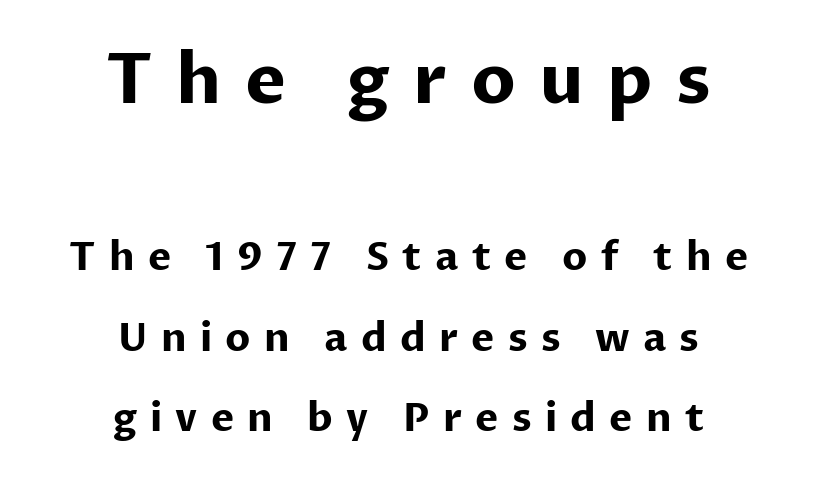
{"serif": "no", "italic": "no", "bold": "yes", "weight": "bold", "width": "normal", "stroke_contrast": "low", "x_height": "medium", "monospaced": "no", "underline": "no", "align": "center", "line_spacing": "loose", "line_spacing_ratio": 2.06, "letter_spacing": "wide", "letter_spacing_em": 0.34, "larger_block": "first", "size_ratio": 1.77, "glyph_px": 69}
